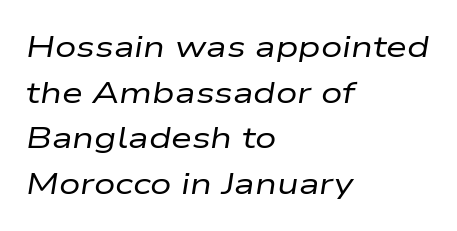
{"italic": "yes", "lean": "right", "slant_degrees": 9, "bold": "no", "weight": "regular", "width": "wide", "stroke_contrast": "low", "x_height": "medium", "monospaced": "no", "underline": "no", "align": "left", "line_spacing": "normal", "line_spacing_ratio": 1.52, "letter_spacing": "normal", "letter_spacing_em": 0.0, "glyph_px": 30}
